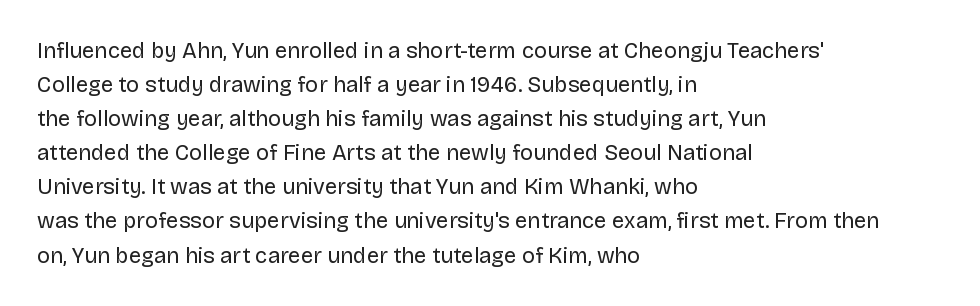
{"italic": "no", "bold": "no", "underline": "no", "align": "left", "line_spacing": "normal", "line_spacing_ratio": 1.55, "letter_spacing": "normal", "letter_spacing_em": 0.0, "glyph_px": 22}
